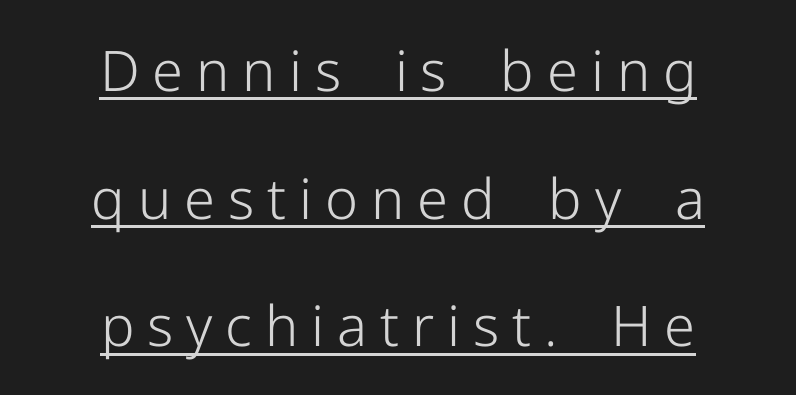
{"serif": "no", "italic": "no", "bold": "no", "weight": "light", "width": "normal", "stroke_contrast": "low", "x_height": "medium", "monospaced": "no", "underline": "yes", "align": "center", "line_spacing": "loose", "line_spacing_ratio": 2.28, "letter_spacing": "wide", "letter_spacing_em": 0.23, "glyph_px": 56}
